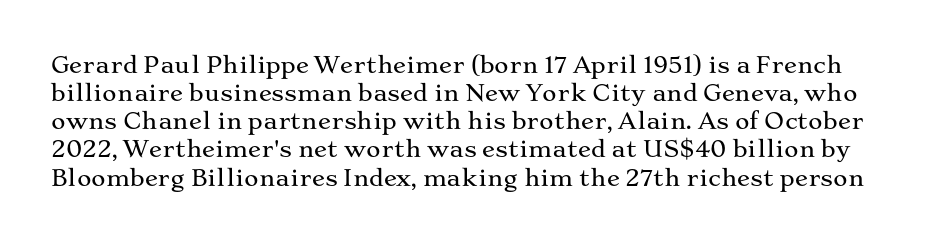
{"italic": "no", "underline": "no", "line_spacing": "normal", "line_spacing_ratio": 1.28, "letter_spacing": "normal", "letter_spacing_em": 0.0, "glyph_px": 22}
